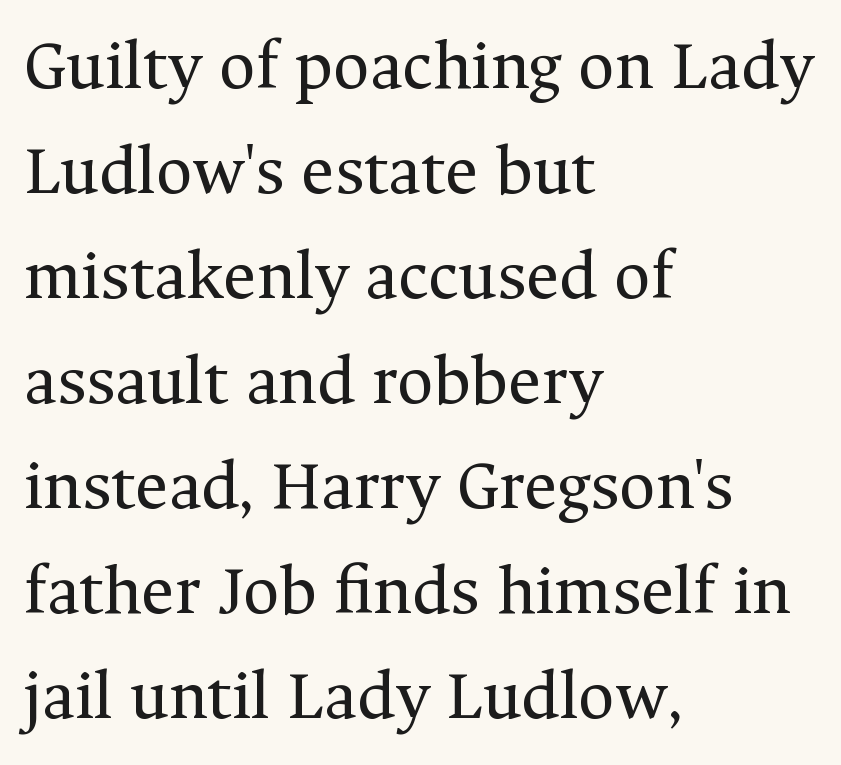
Notice how the stems are strictly vertical — no italics here. Stroke mass is kept to a normal reading level or below. Which margin do the lines hug? The left one — the right edge is uneven. The text was rendered using a seriffed face with decorative stroke endings. Looks like regular typesetting: each glyph gets only the width it needs. Here the glyphs are tracked normally, forming tight word shapes.
